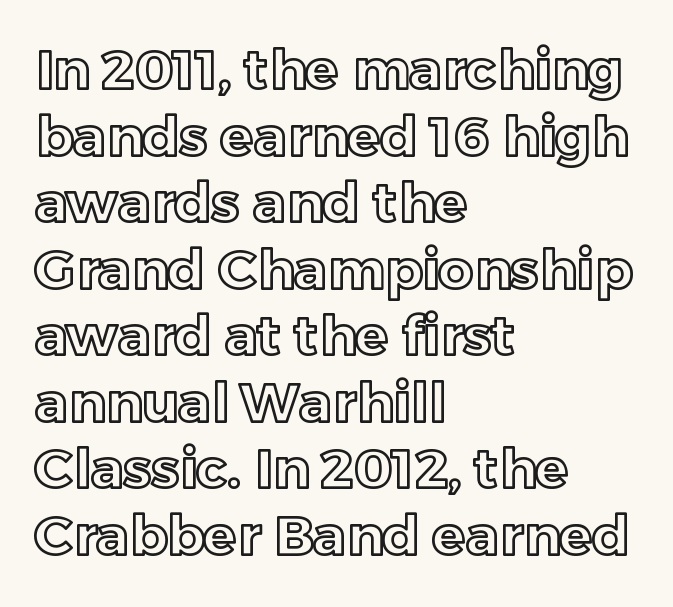
{"italic": "no", "width": "normal", "x_height": "medium", "monospaced": "no", "underline": "no", "align": "left", "line_spacing_ratio": 1.21, "letter_spacing": "normal", "letter_spacing_em": 0.0, "glyph_px": 55}
